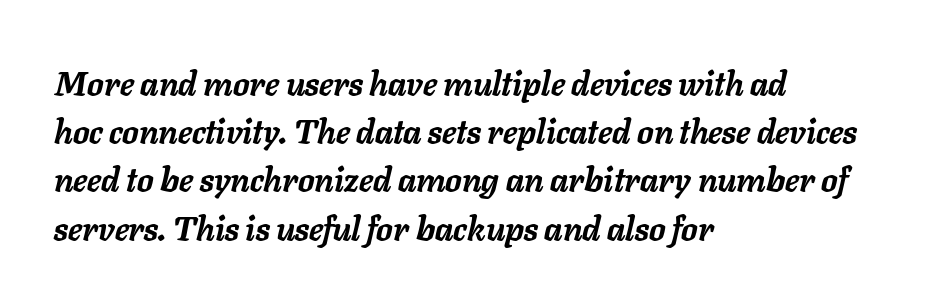
{"italic": "yes", "lean": "right", "slant_degrees": 11, "bold": "yes", "weight": "semibold", "width": "normal", "stroke_contrast": "low", "x_height": "medium", "monospaced": "no", "underline": "no", "align": "left", "line_spacing": "normal", "line_spacing_ratio": 1.46, "letter_spacing": "normal", "letter_spacing_em": 0.0, "glyph_px": 33}
